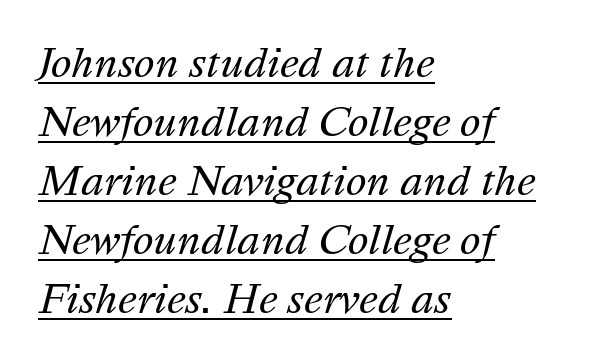
Rendered with sloped, italic letterforms. The rendering keeps characters at their native spacing. In designer terms, the underline attribute is active on this setting. Regarding leading, the lines here are spaced in the standard way. Line starts are locked; line ends wander.
